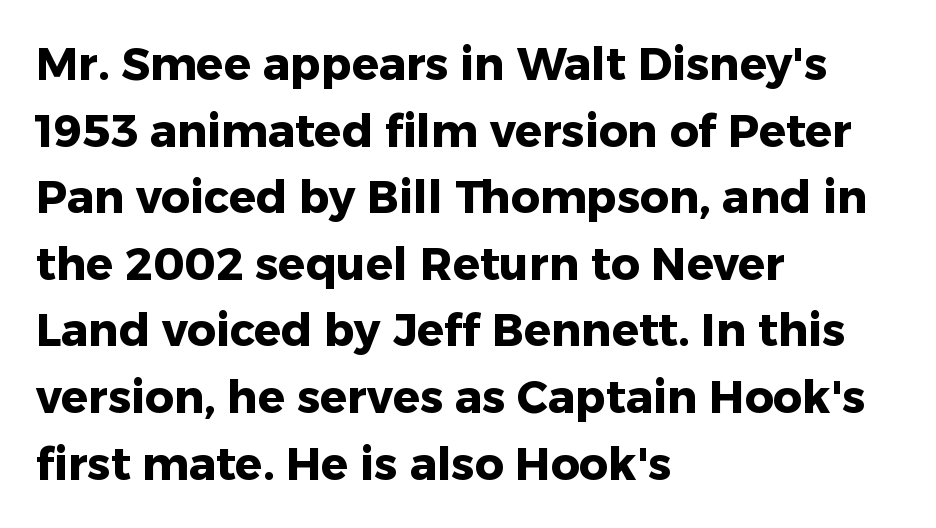
This sample has the flowing, uneven cadence of proportional lettering. Look at the tracking — it's just the regular setting, nothing added. Italic: no, the glyphs are upright roman. This sample uses a sans-serif face. Leftover space on each line is placed entirely after the last word. These lines sit exactly where default settings would place them.
